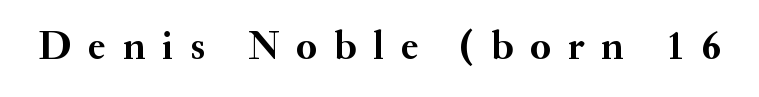
The passage shown is not underscored anywhere. The rendering shows small feet on the letterforms — a serif design. Observe the wide spacing: letters keep a clear distance from each other. These lines were composed using upright roman letters.
